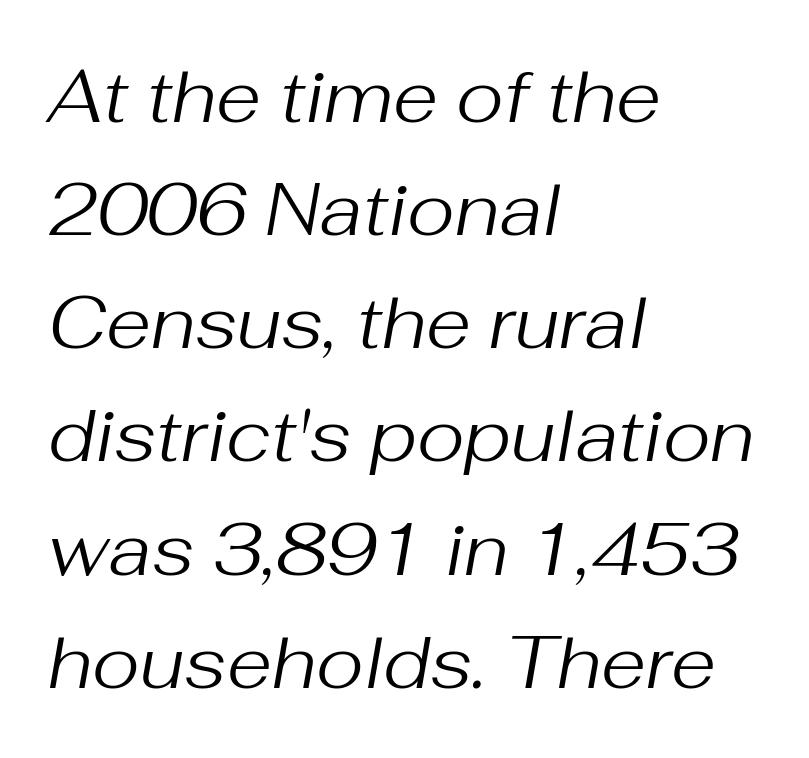
The image shows 73 px regular-weight type, italic (leaning right); set left-aligned, normal line spacing (1.55x), normal letter spacing, not underlined; medium stroke contrast and a medium x-height.
